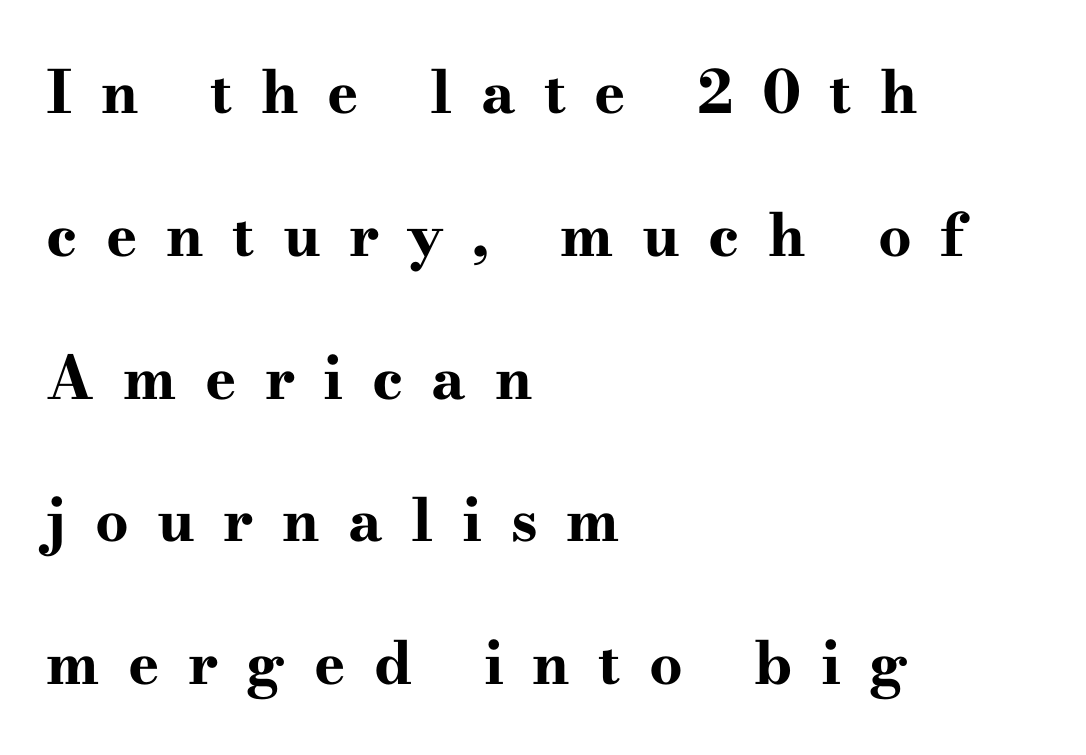
Q: Is the text bold? A: Yes.
Q: Is the text italic (slanted)? A: No, it is upright.
Q: Is the typeface a serif or a sans-serif typeface? A: Serif.
Q: Is the text underlined? A: No.
Q: How is the paragraph aligned? A: Left-aligned.
Q: Is the spacing between letters normal or unusually wide? A: Unusually wide.
Q: Is the spacing between lines tight, normal or loose? A: Loose.
Q: Width (condensed, normal, or wide)? A: Wide.
Q: Stroke contrast? A: High.
Q: x-height? A: Small.
Q: Monospaced? A: No.
